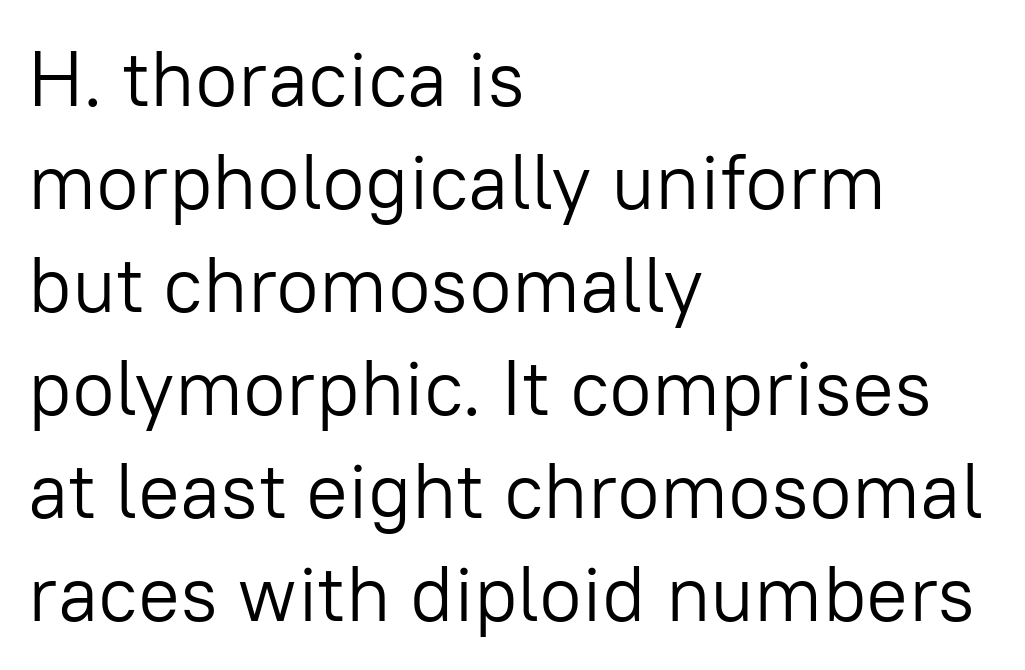
Q: Is the text bold? A: No.
Q: Is the text italic (slanted)? A: No, it is upright.
Q: Is the typeface a serif or a sans-serif typeface? A: Sans-serif.
Q: Is the text underlined? A: No.
Q: How is the paragraph aligned? A: Left-aligned.
Q: Is the spacing between letters normal or unusually wide? A: Normal.
Q: Is the spacing between lines tight, normal or loose? A: Normal.
Q: Width (condensed, normal, or wide)? A: Normal.
Q: Stroke contrast? A: Low.
Q: x-height? A: Medium.
Q: Monospaced? A: No.
